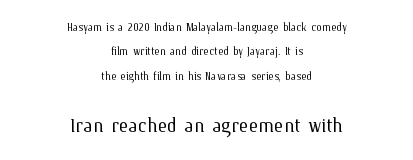
The image shows 25 px text type, upright; set centered, line spacing 1.75x, normal letter spacing, not underlined; the second (bottom) block is 1.79x larger.
